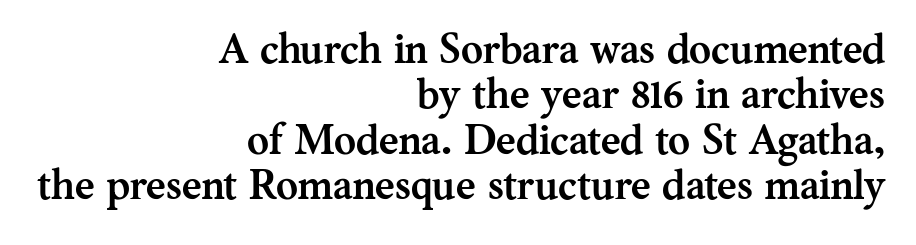
Q: Is the text bold? A: Yes.
Q: Is the text italic (slanted)? A: No, it is upright.
Q: Is the typeface a serif or a sans-serif typeface? A: Serif.
Q: Is the text underlined? A: No.
Q: How is the paragraph aligned? A: Right-aligned.
Q: Is the spacing between letters normal or unusually wide? A: Normal.
Q: Is the spacing between lines tight, normal or loose? A: Tight.
Q: Width (condensed, normal, or wide)? A: Normal.
Q: Stroke contrast? A: Medium.
Q: x-height? A: Medium.
Q: Monospaced? A: No.
